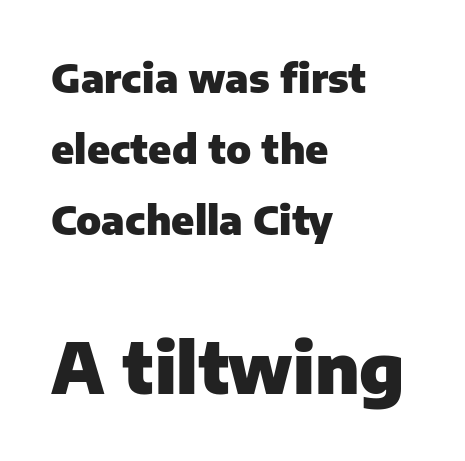
{"serif": "no", "italic": "no", "bold": "yes", "weight": "heavy", "width": "normal", "stroke_contrast": "low", "x_height": "medium", "monospaced": "no", "underline": "no", "align": "left", "line_spacing_ratio": 1.78, "letter_spacing": "normal", "letter_spacing_em": 0.0, "larger_block": "second", "size_ratio": 1.75, "glyph_px": 70}
